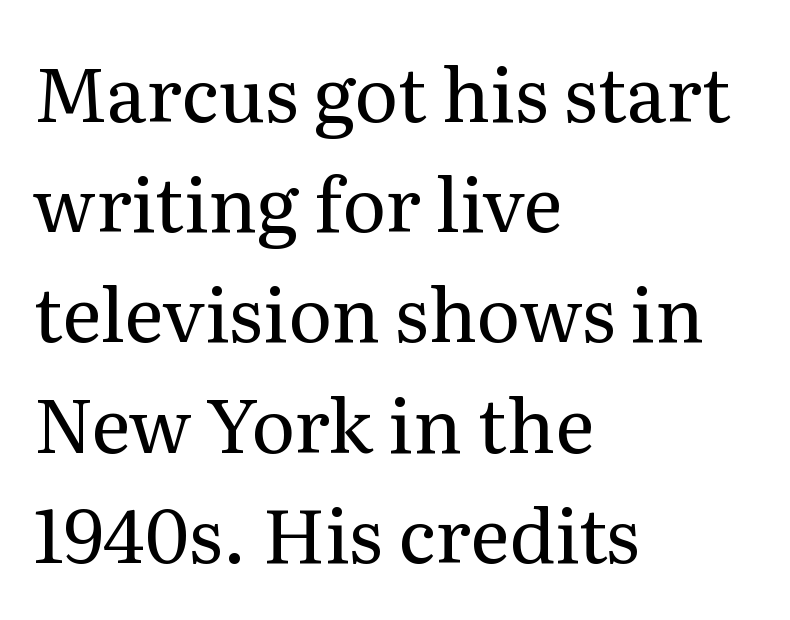
Q: Is the text bold? A: No.
Q: Is the text italic (slanted)? A: No, it is upright.
Q: Is the typeface a serif or a sans-serif typeface? A: Serif.
Q: Is the text underlined? A: No.
Q: How is the paragraph aligned? A: Left-aligned.
Q: Is the spacing between letters normal or unusually wide? A: Normal.
Q: Is the spacing between lines tight, normal or loose? A: Normal.
Q: Width (condensed, normal, or wide)? A: Normal.
Q: Stroke contrast? A: Medium.
Q: x-height? A: Medium.
Q: Monospaced? A: No.
